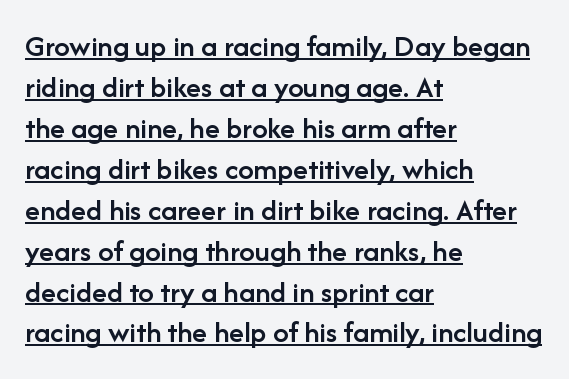
A roman cut, with each character standing at attention. No extra tracking has been applied to these lines. Beneath each row of characters lies a ruled line. The rendering uses natural spacing where letterforms have individual widths.
